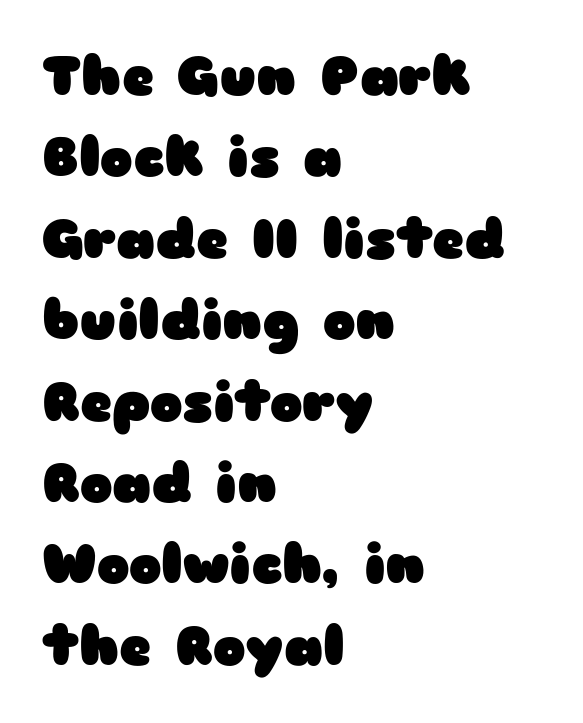
The image shows 55 px heavy, wide sans-serif type, upright; set left-aligned, normal line spacing (1.48x), normal letter spacing, not underlined; low stroke contrast and a medium x-height.
